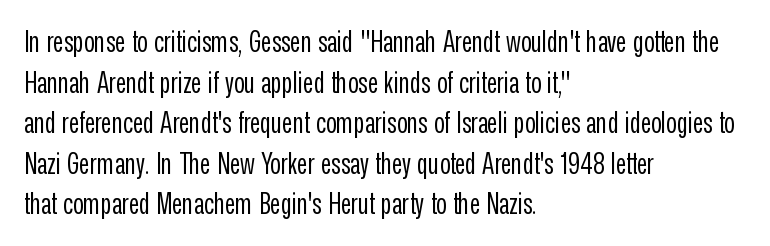
The image shows 29 px regular-weight, condensed sans-serif type, upright; set left-aligned, normal line spacing (1.4x), normal letter spacing, not underlined; low stroke contrast and a medium x-height.
